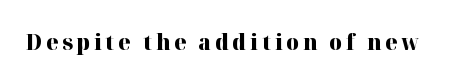
Q: Is the text bold? A: Yes.
Q: Is the text italic (slanted)? A: No, it is upright.
Q: Is the text underlined? A: No.
